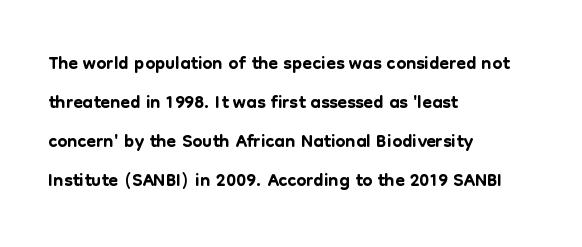
{"serif": "no", "italic": "no", "width": "normal", "stroke_contrast": "low", "x_height": "medium", "monospaced": "no", "underline": "no", "align": "left", "line_spacing": "normal", "line_spacing_ratio": 1.39, "letter_spacing": "normal", "letter_spacing_em": 0.0, "glyph_px": 28}
